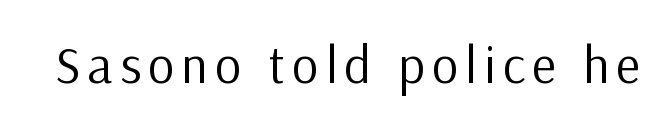
Q: Is the text bold? A: No.
Q: Is the text italic (slanted)? A: No, it is upright.
Q: Is the typeface a serif or a sans-serif typeface? A: Sans-serif.
Q: Is the text underlined? A: No.
Q: Width (condensed, normal, or wide)? A: Normal.
Q: Stroke contrast? A: Low.
Q: x-height? A: Medium.
Q: Monospaced? A: No.
